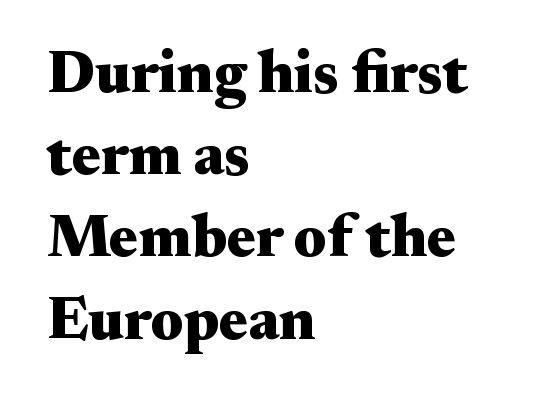
The image shows 60 px heavy, wide serif type, upright; set left-aligned, normal line spacing (1.37x), normal letter spacing, not underlined; medium stroke contrast and a small x-height.
